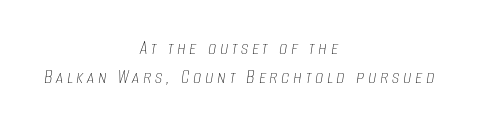
Q: Is the text bold? A: No.
Q: Is the text italic (slanted)? A: Yes, it leans right by about 8 degrees.
Q: Is the text underlined? A: No.
Q: How is the paragraph aligned? A: Centered.
Q: Is the spacing between lines tight, normal or loose? A: Normal.
